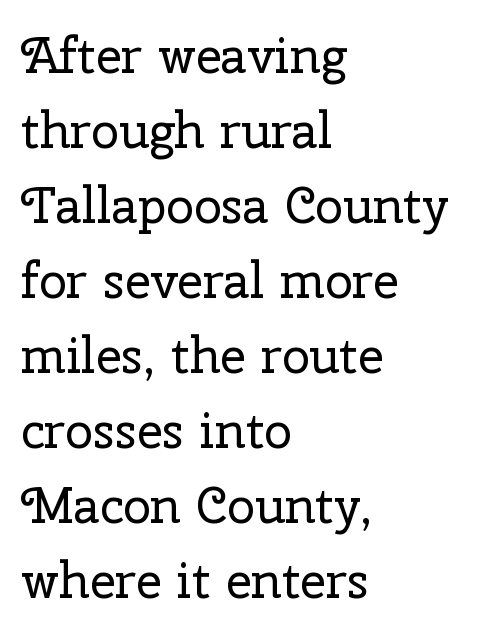
Q: Is the text bold? A: No.
Q: Is the text italic (slanted)? A: No, it is upright.
Q: Is the typeface a serif or a sans-serif typeface? A: Serif.
Q: Is the text underlined? A: No.
Q: How is the paragraph aligned? A: Left-aligned.
Q: Is the spacing between letters normal or unusually wide? A: Normal.
Q: Is the spacing between lines tight, normal or loose? A: Normal.
Q: Width (condensed, normal, or wide)? A: Normal.
Q: Stroke contrast? A: Low.
Q: x-height? A: Medium.
Q: Monospaced? A: No.
